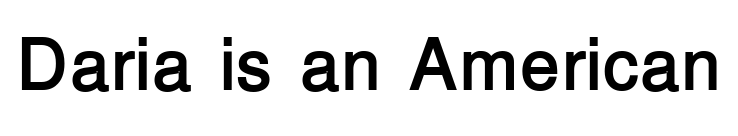
Q: Is the text bold? A: Yes.
Q: Is the text italic (slanted)? A: No, it is upright.
Q: Is the typeface a serif or a sans-serif typeface? A: Sans-serif.
Q: Is the text underlined? A: No.
Q: Is the spacing between letters normal or unusually wide? A: Normal.
Q: Width (condensed, normal, or wide)? A: Normal.
Q: Stroke contrast? A: Low.
Q: x-height? A: Medium.
Q: Monospaced? A: No.
